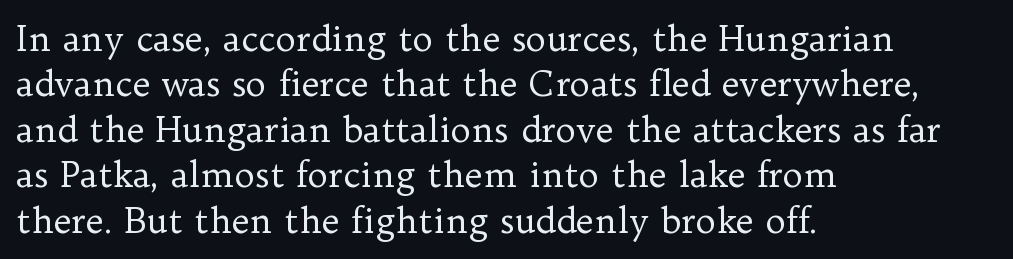
{"serif": "yes", "italic": "no", "bold": "no", "weight": "regular", "width": "normal", "stroke_contrast": "low", "x_height": "medium", "monospaced": "no", "underline": "no", "align": "left", "line_spacing": "normal", "line_spacing_ratio": 1.3, "letter_spacing": "normal", "letter_spacing_em": 0.0, "glyph_px": 35}
